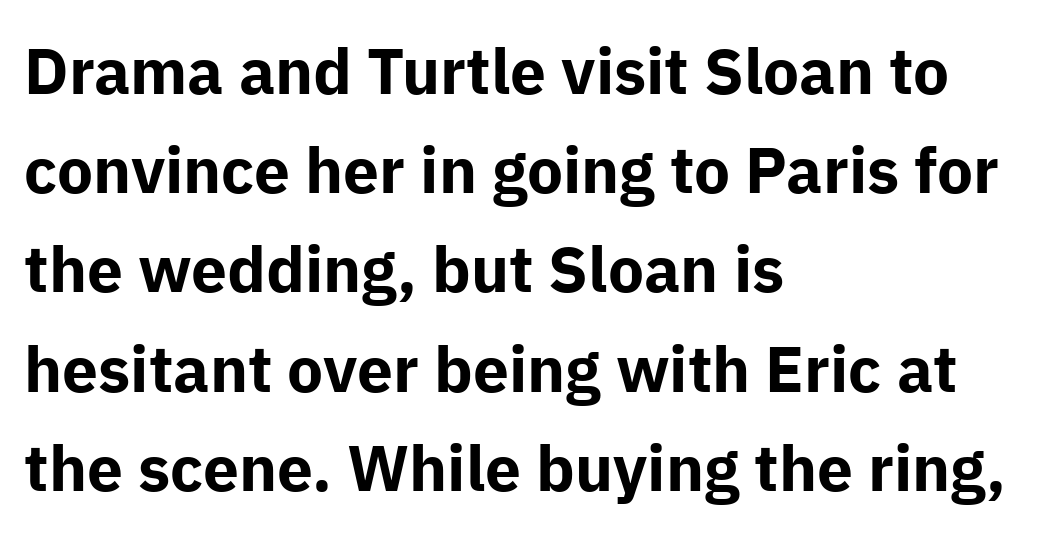
{"serif": "no", "italic": "no", "bold": "yes", "weight": "bold", "width": "normal", "stroke_contrast": "low", "x_height": "medium", "monospaced": "no", "underline": "no", "align": "left", "line_spacing": "normal", "line_spacing_ratio": 1.55, "letter_spacing": "normal", "letter_spacing_em": 0.0, "glyph_px": 64}
